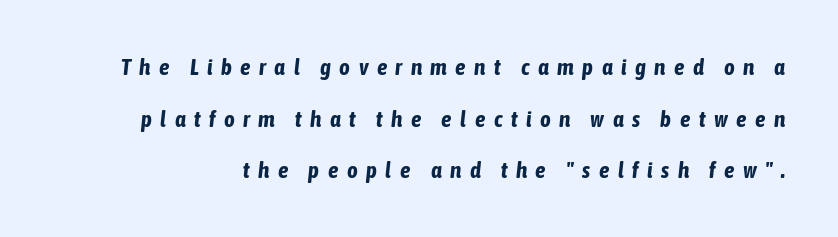
The image shows 23 px bold type, italic (leaning right); set loose line spacing (2.24x), unusually wide letter spacing (+0.37 em), not underlined.
